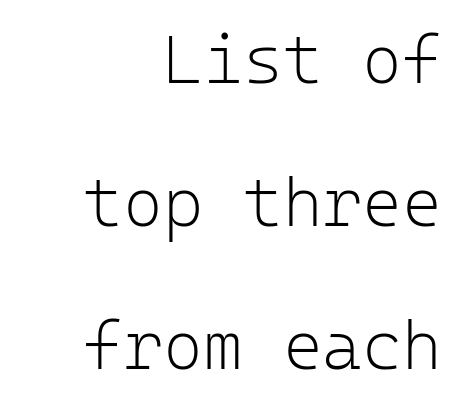
Descender tails drop into unmarked territory. In CSS terms this would be text-align: right. You can tell from the bare stems that sans-serif type was used. Monospaced: the letters line up in strict vertical columns. Honestly, the letter spacing is just normal — you wouldn't notice it.
